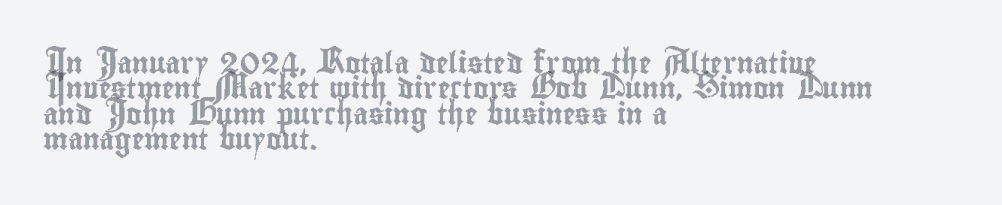
The image shows 21 px text type, upright; set left-aligned, line spacing 1.21x, normal letter spacing, not underlined.
